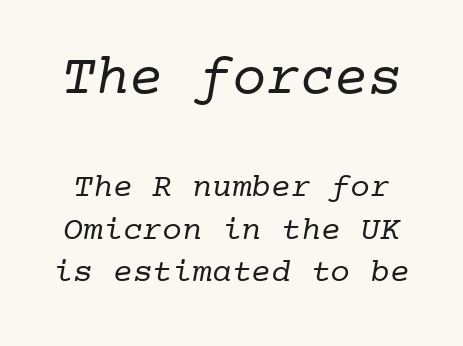
Q: Is the text bold? A: No.
Q: Is the typeface a serif or a sans-serif typeface? A: Serif.
Q: Is the text underlined? A: No.
Q: Is the spacing between letters normal or unusually wide? A: Normal.
Q: Is the spacing between lines tight, normal or loose? A: Normal.
Q: Which block of text is set in a larger size, the first (top) or the second (bottom)? A: The first (top) one.
Q: Width (condensed, normal, or wide)? A: Normal.
Q: Stroke contrast? A: Low.
Q: x-height? A: Medium.
Q: Monospaced? A: Yes.
